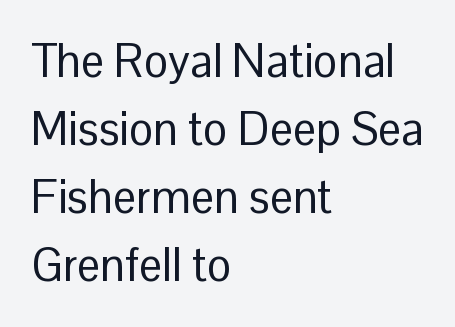
The image shows 46 px regular-weight sans-serif type, upright; set left-aligned, normal line spacing (1.48x), normal letter spacing, not underlined; low stroke contrast and a medium x-height.
